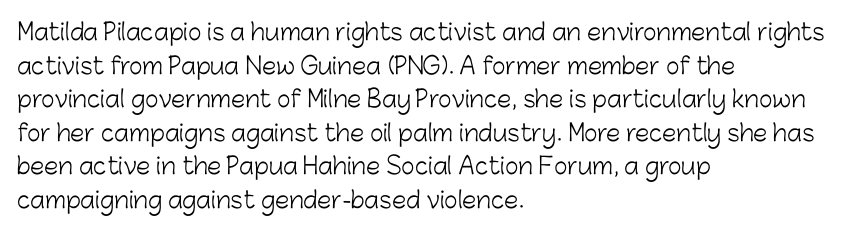
The image shows 23 px text type, upright; set left-aligned, normal line spacing (1.46x), normal letter spacing, not underlined.
